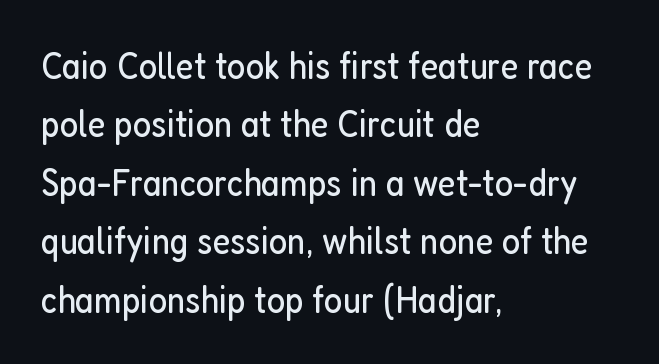
{"serif": "no", "italic": "no", "bold": "no", "weight": "regular", "width": "condensed", "stroke_contrast": "low", "x_height": "medium", "monospaced": "no", "underline": "no", "align": "left", "line_spacing": "normal", "line_spacing_ratio": 1.5, "letter_spacing": "normal", "letter_spacing_em": 0.0, "glyph_px": 39}
